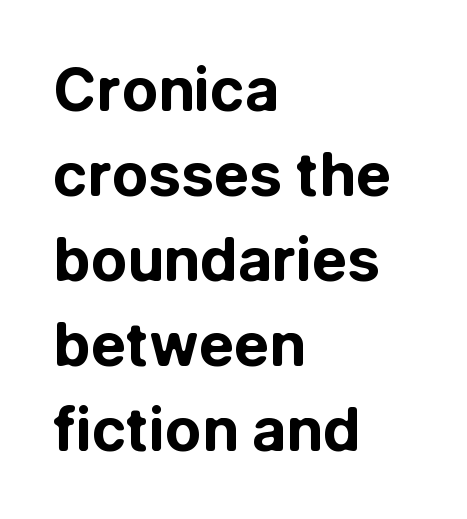
Line starts are locked; line ends wander. Only glyphs here, with clear space below each row. Do the characters align in a grid? No, the font is proportional. The gaps between neighbouring characters are ordinary and unremarkable.
